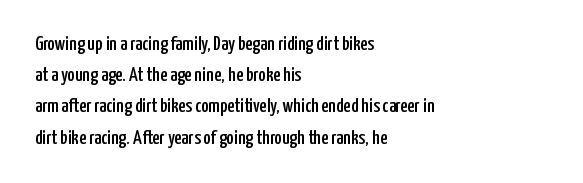
Q: Is the text italic (slanted)? A: No, it is upright.
Q: Is the text underlined? A: No.
Q: How is the paragraph aligned? A: Left-aligned.
Q: Is the spacing between letters normal or unusually wide? A: Normal.
Q: Is the spacing between lines tight, normal or loose? A: Normal.
